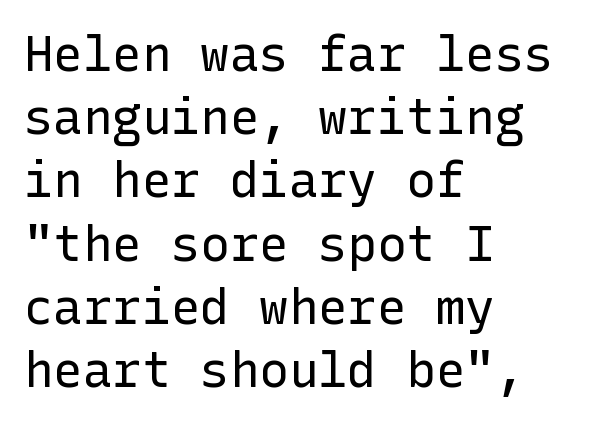
{"serif": "no", "italic": "no", "bold": "no", "weight": "regular", "width": "normal", "stroke_contrast": "low", "x_height": "medium", "underline": "no", "align": "left", "line_spacing": "normal", "line_spacing_ratio": 1.29, "letter_spacing": "normal", "letter_spacing_em": 0.0, "glyph_px": 49}
